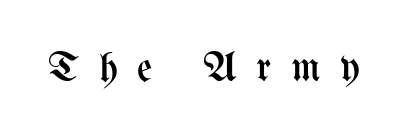
{"italic": "no", "bold": "no", "weight": "regular", "width": "condensed", "stroke_contrast": "medium", "x_height": "medium", "monospaced": "no", "underline": "no", "letter_spacing": "wide", "letter_spacing_em": 0.46, "glyph_px": 42}
